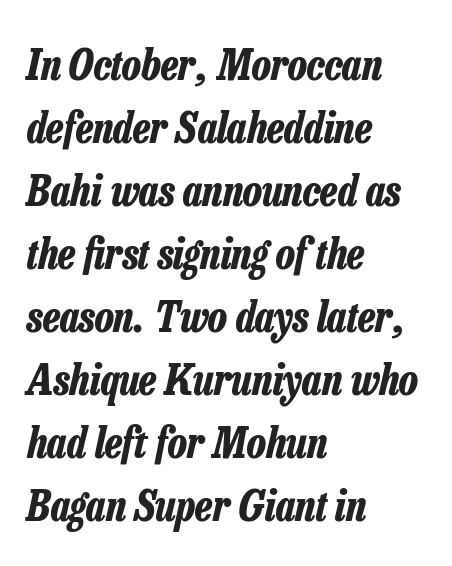
{"italic": "yes", "lean": "right", "slant_degrees": 13, "bold": "yes", "weight": "bold", "width": "condensed", "stroke_contrast": "low", "x_height": "medium", "monospaced": "no", "underline": "no", "align": "left", "line_spacing": "normal", "line_spacing_ratio": 1.5, "letter_spacing": "normal", "letter_spacing_em": 0.0, "glyph_px": 42}
